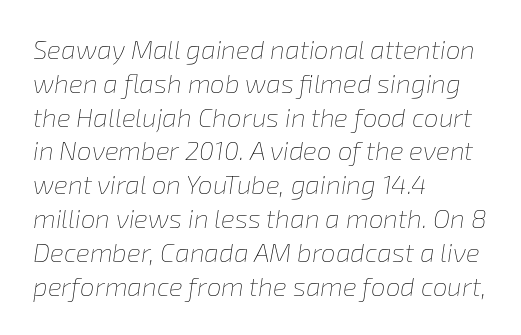
Line beginnings align vertically; line endings do not. Designer's note — italics engaged. Leading matches the norm, producing a regular column. Vertical stems look standard width or narrower in stroke. The gaps between neighbouring characters are ordinary and unremarkable. Check under the words: just untouched page.
